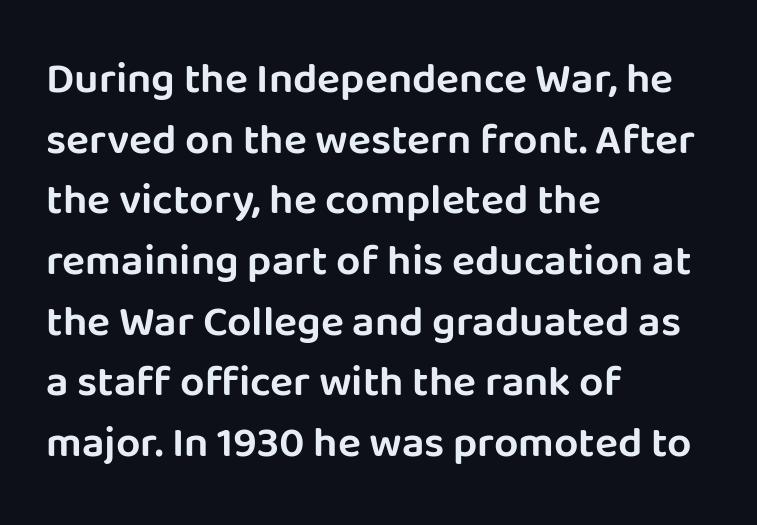
{"serif": "no", "italic": "no", "width": "normal", "stroke_contrast": "low", "x_height": "large", "monospaced": "no", "underline": "no", "align": "left", "line_spacing": "normal", "line_spacing_ratio": 1.41, "letter_spacing": "normal", "letter_spacing_em": 0.0, "glyph_px": 43}
